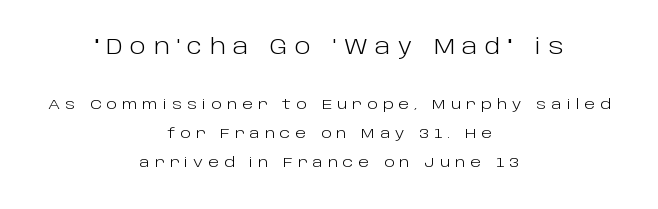
{"italic": "no", "bold": "no", "underline": "no", "align": "center", "line_spacing": "loose", "line_spacing_ratio": 2.07, "letter_spacing": "wide", "letter_spacing_em": 0.36, "larger_block": "first", "size_ratio": 1.5, "glyph_px": 21}
